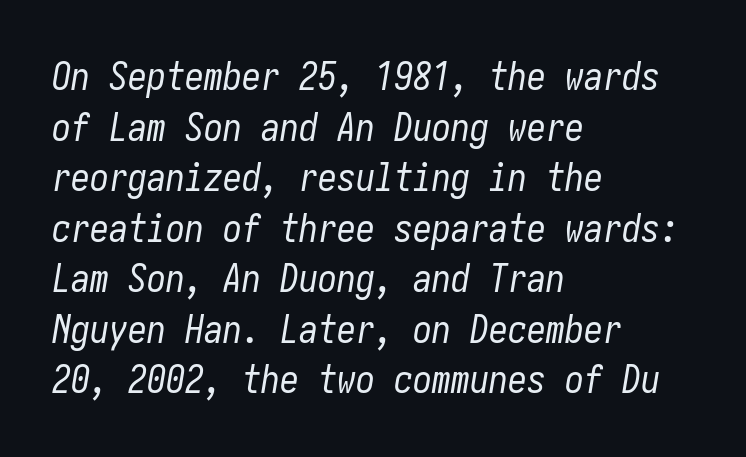
The image shows 38 px regular-weight, condensed type, italic (leaning right); set left-aligned, normal line spacing (1.33x), normal letter spacing, not underlined; low stroke contrast and a medium x-height.
